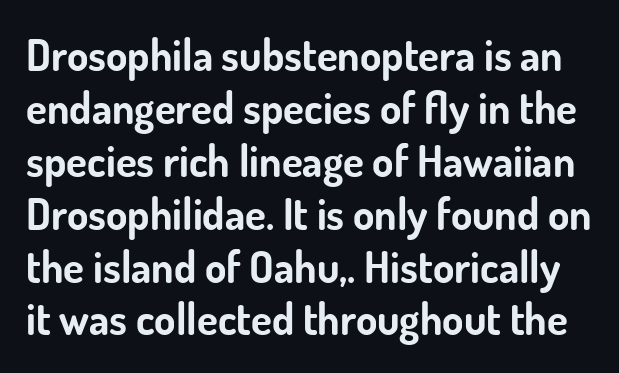
Q: Is the text bold? A: Yes.
Q: Is the text italic (slanted)? A: No, it is upright.
Q: Is the typeface a serif or a sans-serif typeface? A: Sans-serif.
Q: Is the text underlined? A: No.
Q: Is the spacing between letters normal or unusually wide? A: Normal.
Q: Width (condensed, normal, or wide)? A: Normal.
Q: Stroke contrast? A: Low.
Q: x-height? A: Small.
Q: Monospaced? A: No.
